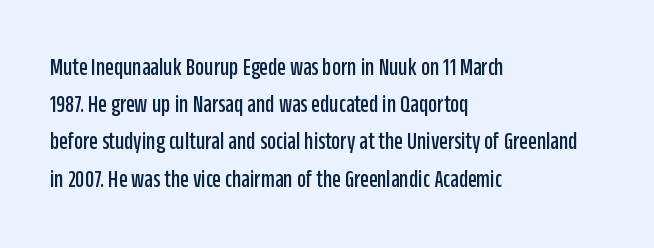
Q: Is the text italic (slanted)? A: No, it is upright.
Q: Is the text underlined? A: No.
Q: How is the paragraph aligned? A: Left-aligned.
Q: Is the spacing between letters normal or unusually wide? A: Normal.
Q: Is the spacing between lines tight, normal or loose? A: Normal.
